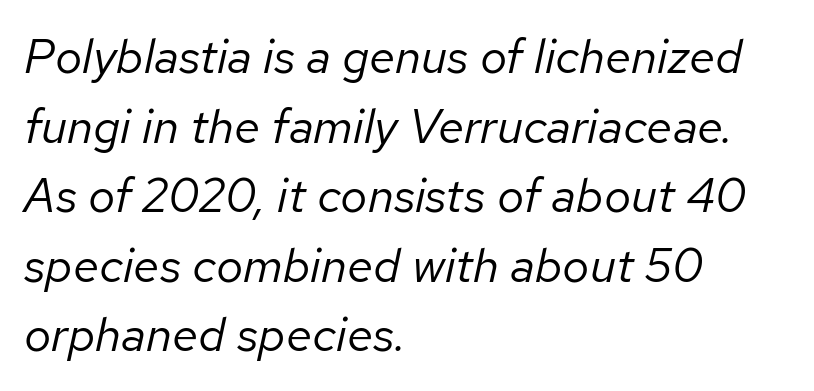
{"italic": "yes", "lean": "right", "slant_degrees": 12, "bold": "no", "weight": "regular", "width": "normal", "stroke_contrast": "low", "x_height": "medium", "monospaced": "no", "underline": "no", "align": "left", "line_spacing": "normal", "line_spacing_ratio": 1.45, "letter_spacing": "normal", "letter_spacing_em": 0.0, "glyph_px": 48}
